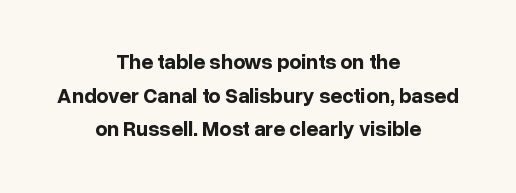
The image shows 21 px bold type, upright; set centered, normal line spacing (1.6x), normal letter spacing, not underlined.
